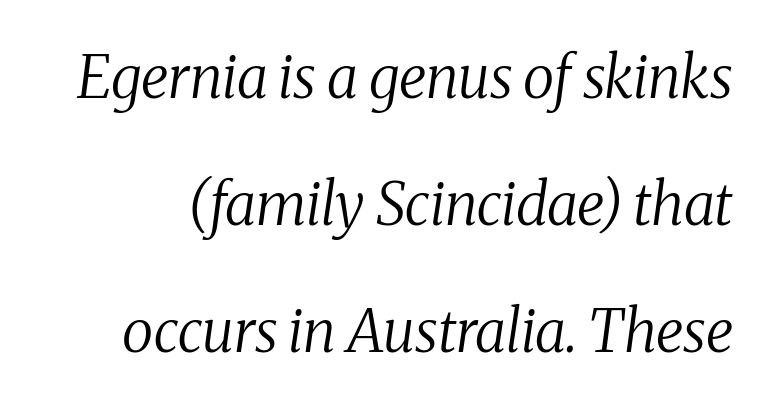
Vertically, the passage feels expansive, rows floating well apart. Tracking here is standard; glyphs follow each other at the usual distance. The face used here has a pronounced slope to its letters. This sample has the flowing, uneven cadence of proportional lettering. Is this a sans? No — the strokes have serifs. These glyphs show unthickened strokes, regular width or finer.
